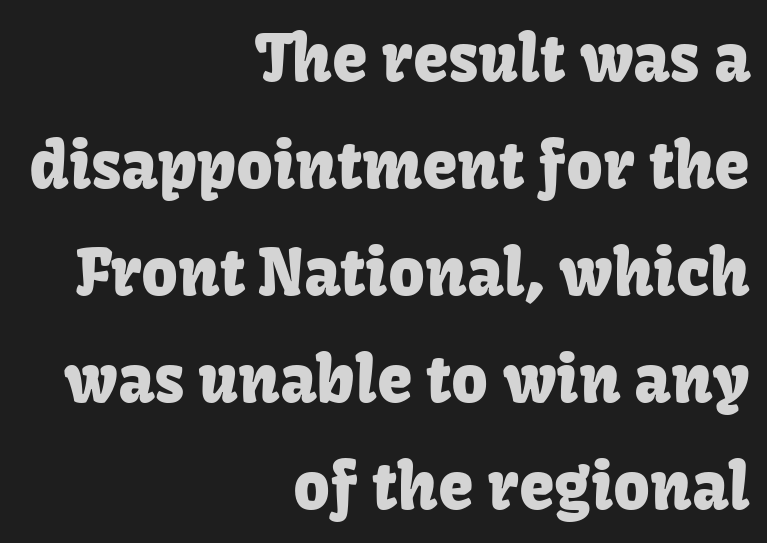
The image shows 64 px sans-serif type, upright; set right-aligned, normal line spacing (1.67x), normal letter spacing, not underlined; low stroke contrast and a medium x-height.
